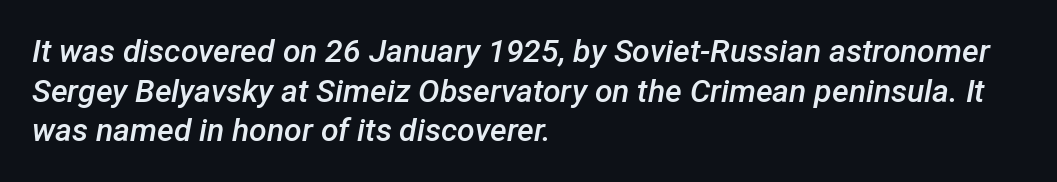
The image shows 32 px semibold type, italic (leaning right); set left-aligned, line spacing 1.24x, normal letter spacing, not underlined; low stroke contrast and a medium x-height.
